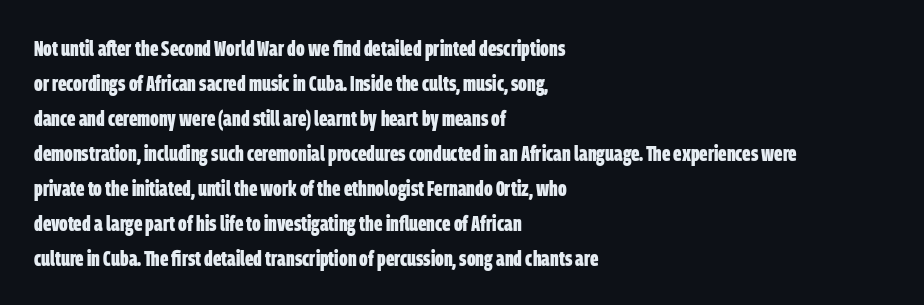
Q: Is the text bold? A: Yes.
Q: Is the text underlined? A: No.
Q: How is the paragraph aligned? A: Left-aligned.
Q: Is the spacing between letters normal or unusually wide? A: Normal.
Q: Is the spacing between lines tight, normal or loose? A: Normal.
